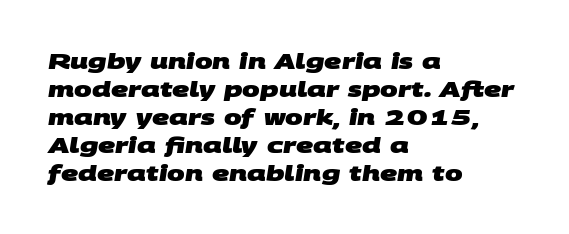
{"bold": "yes", "underline": "no", "align": "left", "line_spacing": "normal", "line_spacing_ratio": 1.33, "letter_spacing": "normal", "letter_spacing_em": 0.0, "glyph_px": 21}
